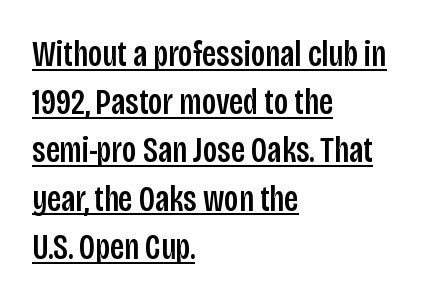
The image shows 36 px condensed sans-serif type, upright; set left-aligned, normal line spacing (1.34x), normal letter spacing, underlined; low stroke contrast and a large x-height.
